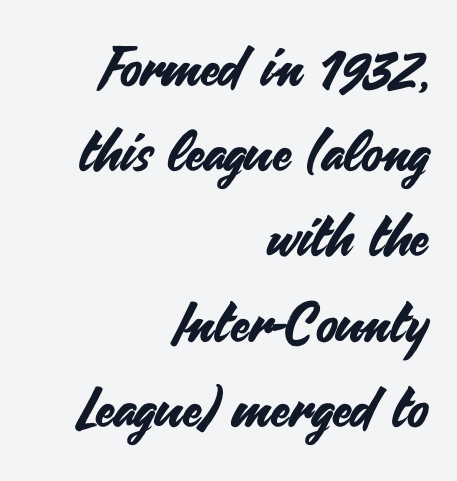
In CSS terms this would be text-align: right. Plain, unruled lines of type. Think of a printed novel: that variable character pitch is what you see here. Is the letter spacing exaggerated? No — it looks like the ordinary default. Honestly, the row spacing looks completely unremarkable.
